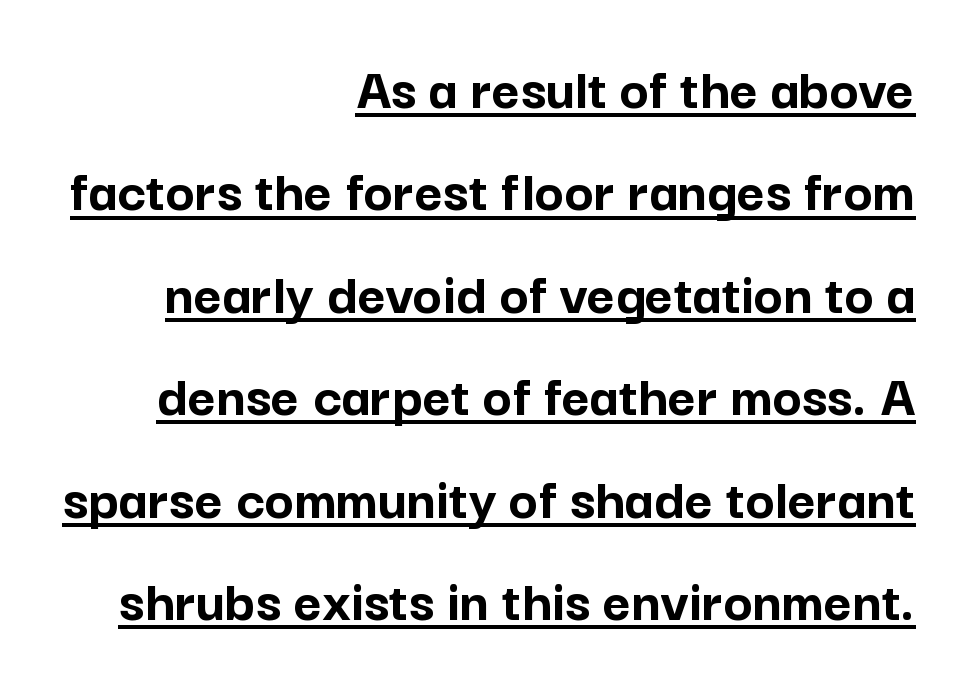
{"serif": "no", "italic": "no", "bold": "yes", "weight": "semibold", "width": "normal", "stroke_contrast": "low", "x_height": "medium", "monospaced": "no", "underline": "yes", "align": "right", "line_spacing": "normal", "line_spacing_ratio": 1.68, "letter_spacing": "normal", "letter_spacing_em": 0.0, "glyph_px": 61}
